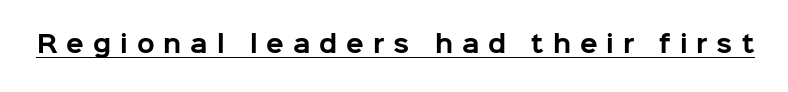
The passage shown has open, widely tracked lettering throughout. Italic? Not at all — the glyphs are vertical. These words are printed bold, with thick strokes throughout. Decoration check: the copy is underlined.
